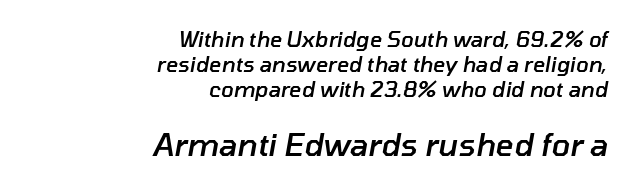
The composition opens small and finishes big. Descenders are the only things crossing below the line. In CSS terms this would be text-align: right. Do the characters align in a grid? No, the font is proportional. How heavy is the stroke? Medium-heavy — a semibold, shy of bold.
